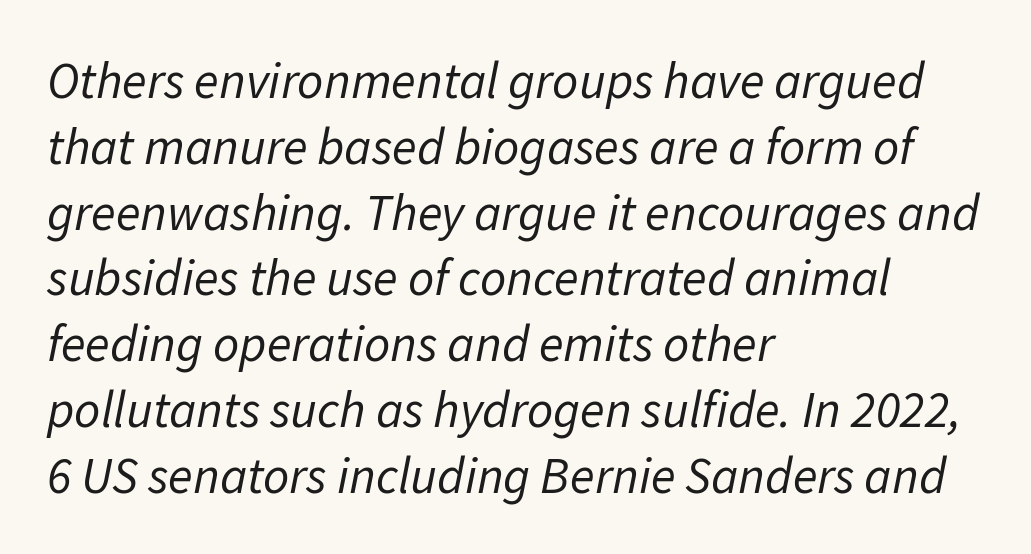
{"italic": "yes", "lean": "right", "slant_degrees": 11, "bold": "no", "weight": "regular", "width": "normal", "stroke_contrast": "low", "x_height": "medium", "monospaced": "no", "underline": "no", "align": "left", "line_spacing": "normal", "line_spacing_ratio": 1.29, "letter_spacing": "normal", "letter_spacing_em": 0.0, "glyph_px": 51}
